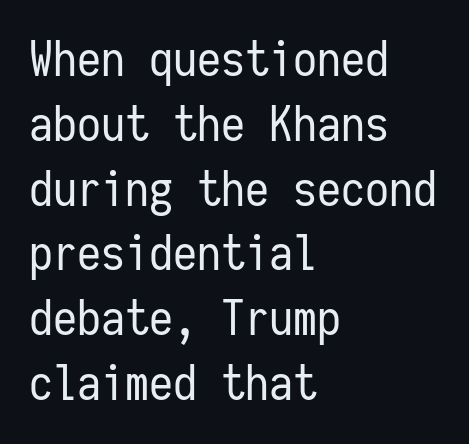
Q: Is the text bold? A: No.
Q: Is the text italic (slanted)? A: No, it is upright.
Q: Is the typeface a serif or a sans-serif typeface? A: Sans-serif.
Q: Is the text underlined? A: No.
Q: How is the paragraph aligned? A: Left-aligned.
Q: Is the spacing between letters normal or unusually wide? A: Normal.
Q: Is the spacing between lines tight, normal or loose? A: Normal.
Q: Width (condensed, normal, or wide)? A: Condensed.
Q: Stroke contrast? A: Low.
Q: x-height? A: Medium.
Q: Monospaced? A: Yes.
